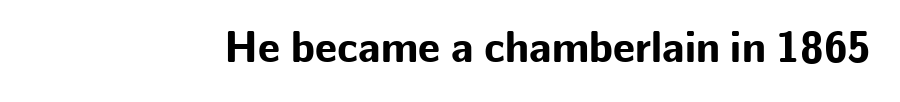
The image shows 43 px bold sans-serif type, upright; set normal letter spacing, not underlined; low stroke contrast and a medium x-height.
